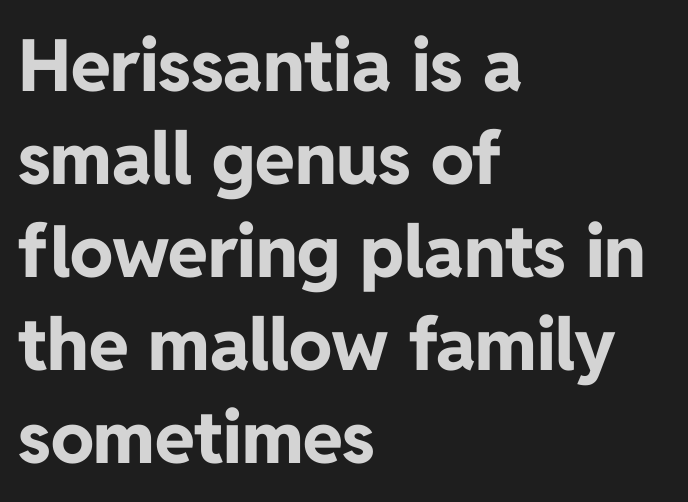
The image shows 72 px bold sans-serif type, upright; set left-aligned, normal line spacing (1.29x), normal letter spacing, not underlined; low stroke contrast and a medium x-height.
